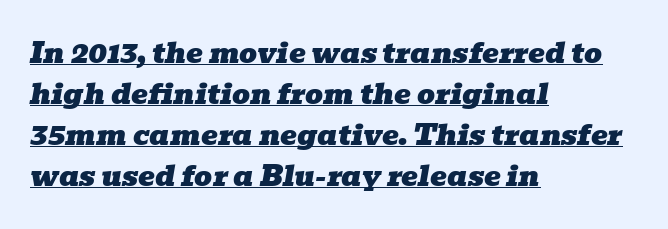
{"serif": "yes", "italic": "yes", "lean": "right", "slant_degrees": 10, "width": "wide", "stroke_contrast": "low", "x_height": "medium", "monospaced": "no", "underline": "yes", "align": "left", "line_spacing": "normal", "line_spacing_ratio": 1.46, "letter_spacing": "normal", "letter_spacing_em": 0.0, "glyph_px": 28}
